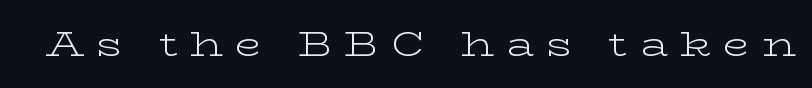
The image shows 34 px light, wide serif type, upright; set unusually wide letter spacing (+0.36 em), not underlined; low stroke contrast and a medium x-height.
